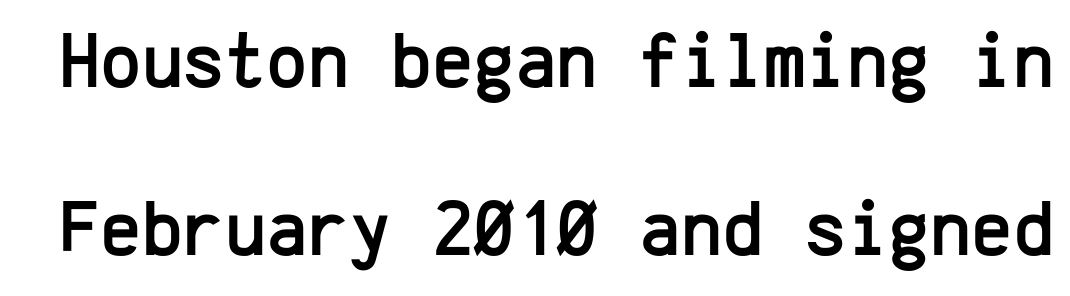
Q: Is the text italic (slanted)? A: No, it is upright.
Q: Is the typeface a serif or a sans-serif typeface? A: Sans-serif.
Q: Is the text underlined? A: No.
Q: Is the spacing between letters normal or unusually wide? A: Normal.
Q: Is the spacing between lines tight, normal or loose? A: Loose.
Q: Width (condensed, normal, or wide)? A: Normal.
Q: Stroke contrast? A: Low.
Q: x-height? A: Medium.
Q: Monospaced? A: Yes.
